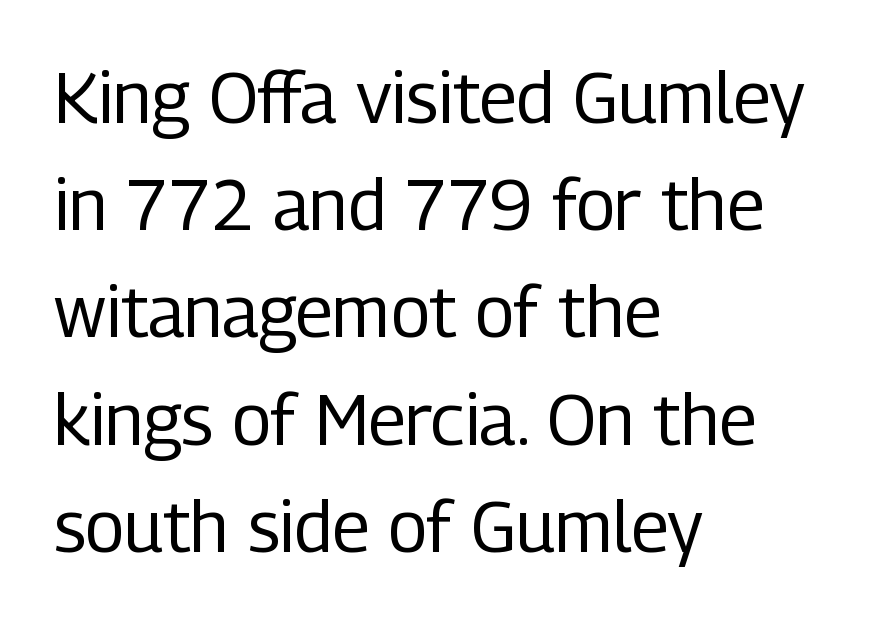
The image shows 71 px regular-weight, condensed sans-serif type, upright; set left-aligned, normal line spacing (1.51x), normal letter spacing, not underlined; low stroke contrast and a medium x-height.
